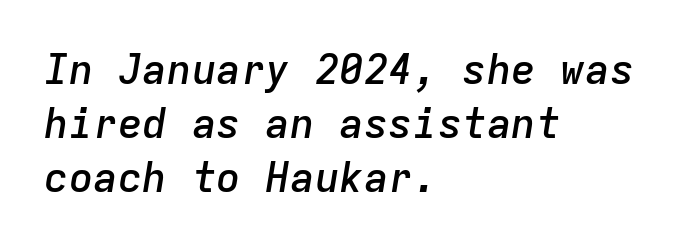
{"italic": "yes", "lean": "right", "slant_degrees": 9, "bold": "semi", "weight": "semibold", "width": "normal", "stroke_contrast": "low", "x_height": "medium", "monospaced": "yes", "underline": "no", "align": "left", "line_spacing": "normal", "line_spacing_ratio": 1.32, "letter_spacing": "normal", "letter_spacing_em": 0.0, "glyph_px": 41}
